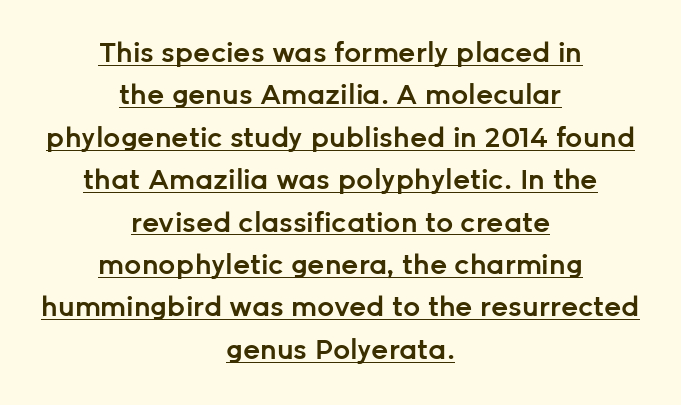
The lines are quadded center. The passage shown has conventional tracking throughout. The block of text has a typical density, with ordinary space between rows. Does the weight exceed regular? Yes, but only to semibold. The typesetter has applied underlining to the passage shown.
